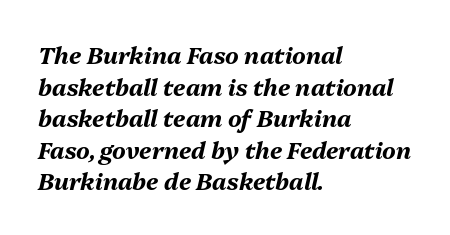
In CSS terms this would be text-align: left. These words are printed bold, with thick strokes throughout. You can tell it's italic because the verticals aren't actually vertical. The rendering keeps characters at their native spacing.
